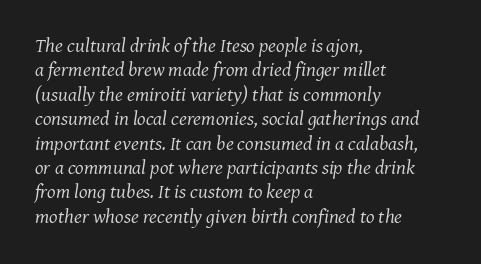
The image shows 20 px text type, italic (leaning right); set left-aligned, line spacing 1.22x, normal letter spacing, not underlined.
